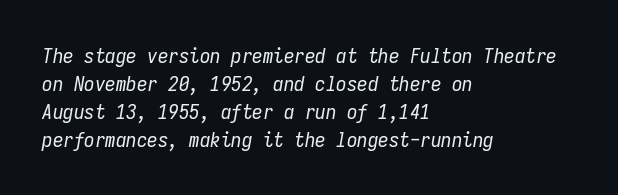
The image shows 21 px text type, italic (leaning right); set left-aligned, normal line spacing (1.33x), normal letter spacing, not underlined.
